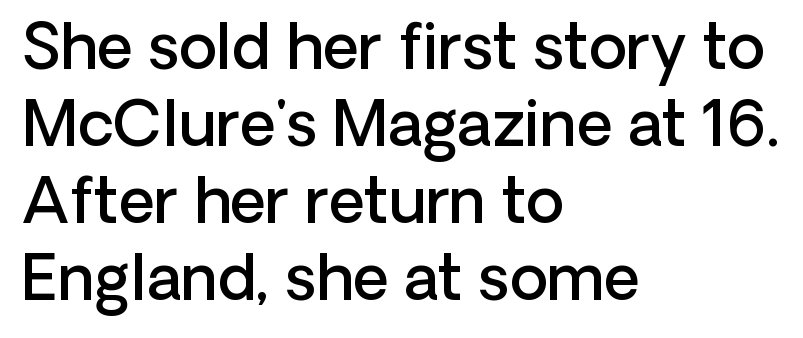
{"serif": "no", "italic": "no", "bold": "semi", "weight": "semibold", "width": "normal", "stroke_contrast": "low", "x_height": "medium", "monospaced": "no", "underline": "no", "align": "left", "line_spacing_ratio": 1.24, "letter_spacing": "normal", "letter_spacing_em": 0.0, "glyph_px": 62}
